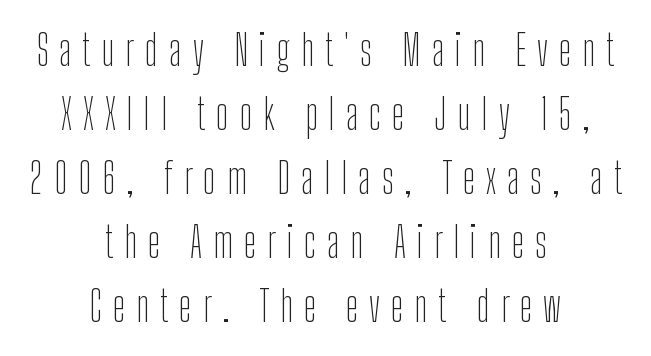
{"serif": "no", "italic": "no", "bold": "no", "weight": "thin", "width": "condensed", "stroke_contrast": "low", "x_height": "medium", "monospaced": "no", "underline": "no", "align": "center", "line_spacing": "normal", "line_spacing_ratio": 1.49, "letter_spacing": "wide", "letter_spacing_em": 0.25, "glyph_px": 43}
